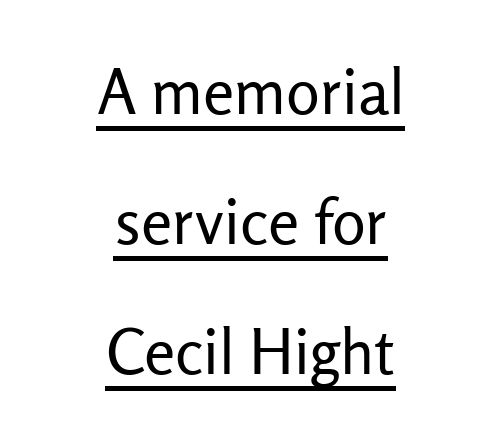
The image shows 63 px regular-weight sans-serif type, upright; set centered, loose line spacing (2.06x), normal letter spacing, underlined; low stroke contrast and a medium x-height.
